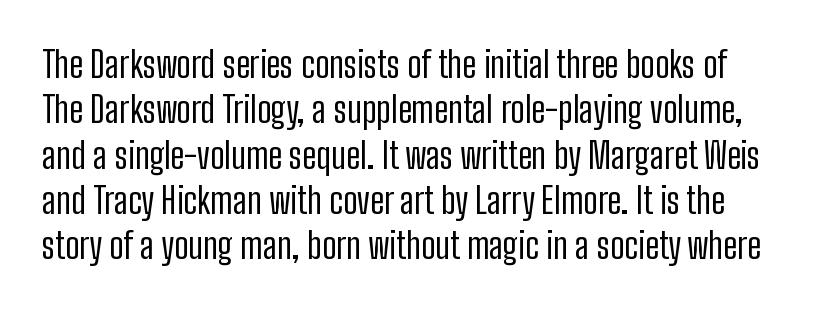
{"serif": "no", "italic": "no", "bold": "no", "weight": "regular", "width": "condensed", "stroke_contrast": "low", "x_height": "medium", "monospaced": "no", "underline": "no", "line_spacing": "normal", "line_spacing_ratio": 1.26, "letter_spacing": "normal", "letter_spacing_em": 0.0, "glyph_px": 36}
